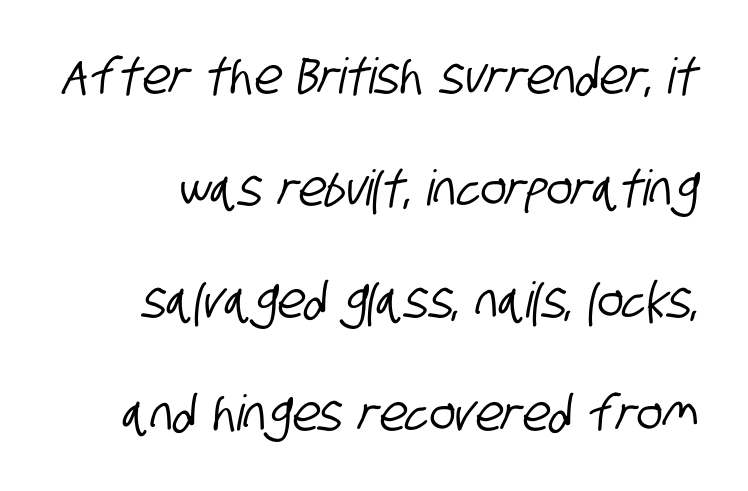
Interline gaps are noticeably wide in this sample. The foot of each line stays bare and open. A typesetter would call this proportional, since set widths differ per character. The gaps between neighbouring characters are ordinary and unremarkable. Typographically, this falls in the sans-serif category.
